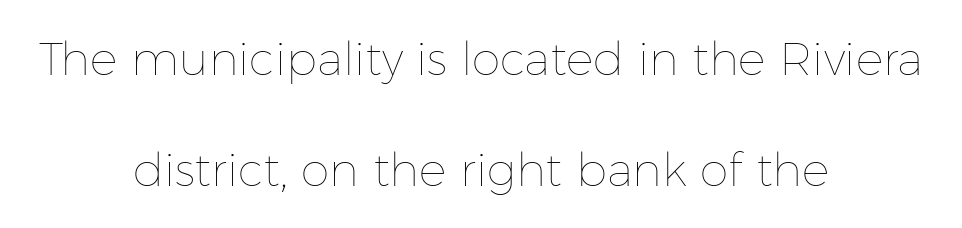
Heaviness? Minimal to ordinary, like unemphasized prose. A great deal of white space separates one row of letters from the next. Tracking value appears to be zero — textbook default spacing. The font's upright variant was chosen for this text. Reading down the block, each line starts at a different indent, mirrored at its end.
